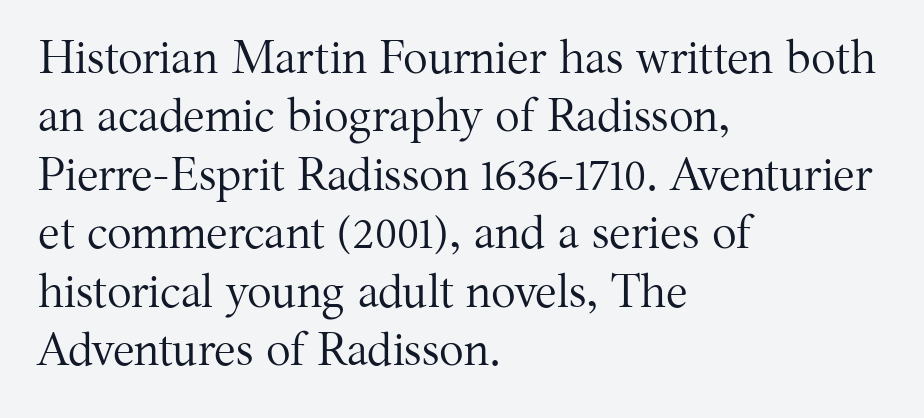
Q: Is the text bold? A: No.
Q: Is the text italic (slanted)? A: No, it is upright.
Q: Is the typeface a serif or a sans-serif typeface? A: Serif.
Q: Is the text underlined? A: No.
Q: How is the paragraph aligned? A: Left-aligned.
Q: Is the spacing between letters normal or unusually wide? A: Normal.
Q: Is the spacing between lines tight, normal or loose? A: Normal.
Q: Width (condensed, normal, or wide)? A: Normal.
Q: Stroke contrast? A: Medium.
Q: x-height? A: Medium.
Q: Monospaced? A: No.
